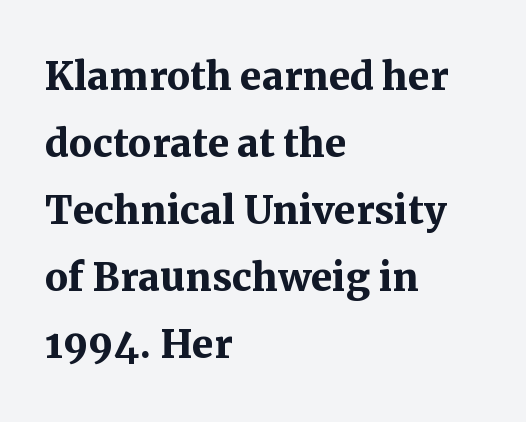
No extra tracking has been applied to these lines. Does the copy run flush right? No — it runs flush left. What weight is shown? A full bold with thick strokes. Font category for this specimen: serif. Character widths vary here, with narrow letters taking less room than wide ones. Quick note: interline space is typical.
